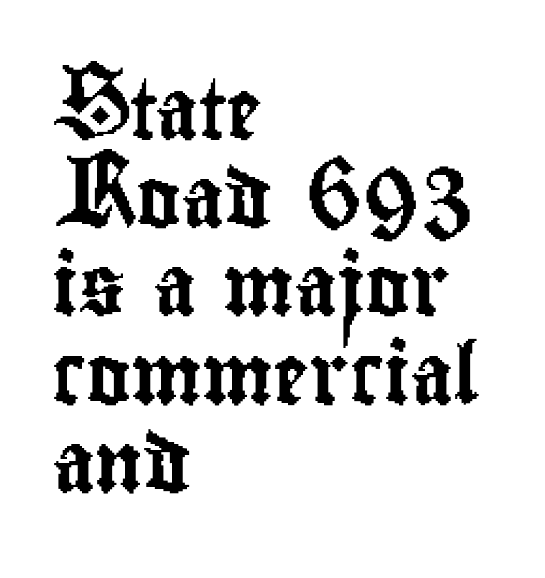
Ordinary non-slanted type is in use. Every row of glyphs begins at an identical x-position on the left. A typesetter would call this proportional, since set widths differ per character. Clear beneath every line of the passage.
